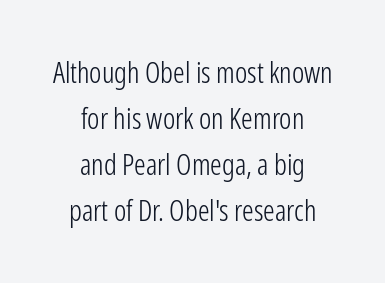
Stems and bowls with no extra thickness — not bold. This rendering leaves character spacing at its baseline value. Spacing verdict: proportional, widths tailored to each character. If you measured baseline to baseline, you'd find a middling distance. Serifs: no, the terminals of the letterforms are clean.
